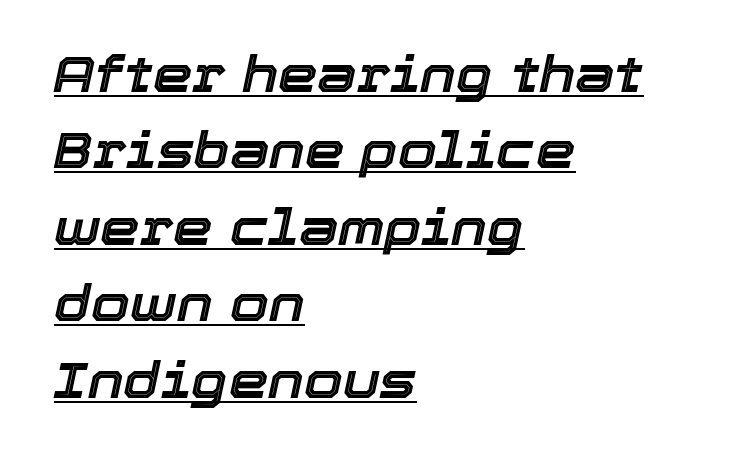
Q: Is the text italic (slanted)? A: Yes, it leans right by about 12 degrees.
Q: Is the text underlined? A: Yes.
Q: How is the paragraph aligned? A: Left-aligned.
Q: Is the spacing between letters normal or unusually wide? A: Normal.
Q: Is the spacing between lines tight, normal or loose? A: Normal.
Q: Width (condensed, normal, or wide)? A: Normal.
Q: x-height? A: Medium.
Q: Monospaced? A: No.
